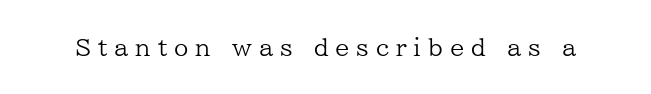
Q: Is the text bold? A: No.
Q: Is the text italic (slanted)? A: No, it is upright.
Q: Is the text underlined? A: No.
Q: Is the spacing between letters normal or unusually wide? A: Unusually wide.
